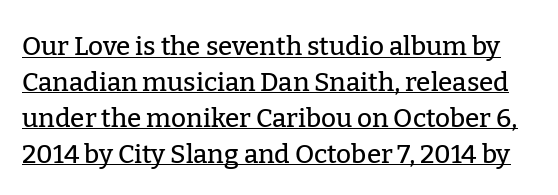
Tracking value appears to be zero — textbook default spacing. The rendering uses the underline text-decoration. In terms of leading, this rendering sits right in the middle. Every stem runs plumb, perpendicular to the baseline.
